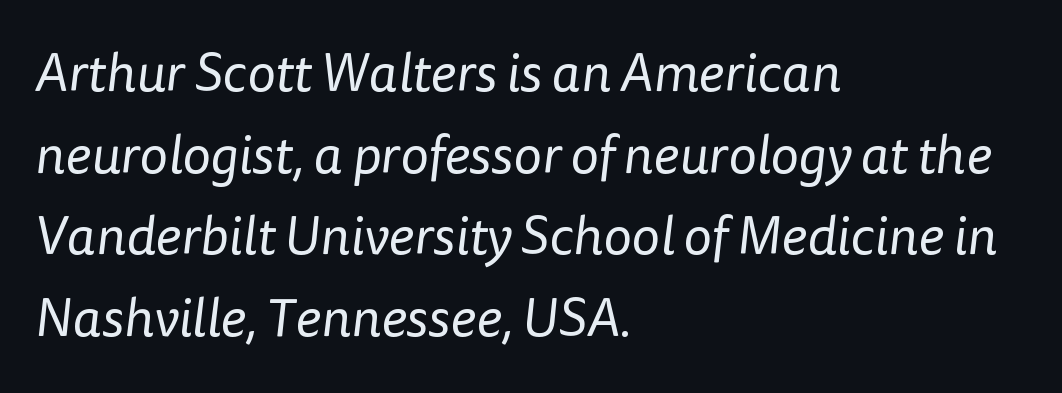
The image shows 54 px regular-weight sans-serif type; set left-aligned, normal line spacing (1.51x), normal letter spacing, not underlined; low stroke contrast and a medium x-height.
